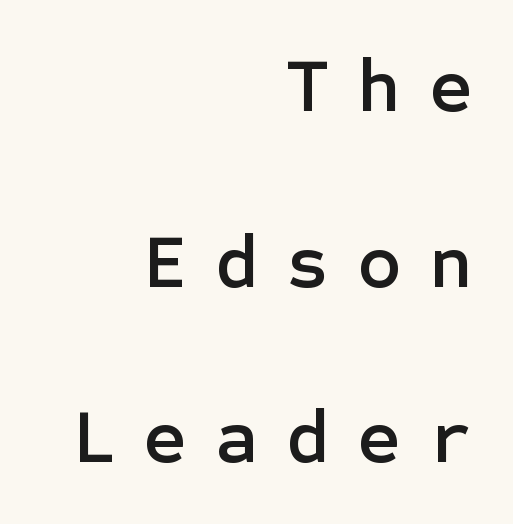
{"serif": "no", "italic": "no", "width": "normal", "stroke_contrast": "low", "x_height": "medium", "underline": "no", "align": "right", "line_spacing": "loose", "line_spacing_ratio": 2.31, "letter_spacing": "wide", "letter_spacing_em": 0.36, "glyph_px": 76}
